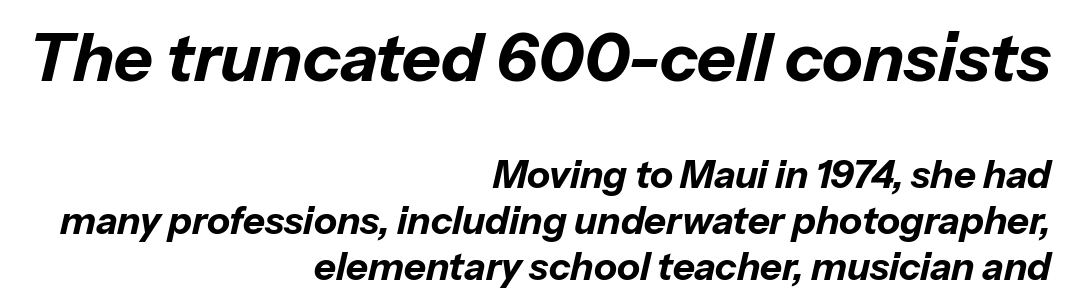
{"italic": "yes", "lean": "right", "slant_degrees": 13, "bold": "yes", "weight": "bold", "width": "normal", "stroke_contrast": "low", "x_height": "medium", "monospaced": "no", "underline": "no", "align": "right", "line_spacing_ratio": 1.21, "letter_spacing": "normal", "letter_spacing_em": 0.0, "larger_block": "first", "size_ratio": 1.76, "glyph_px": 67}
